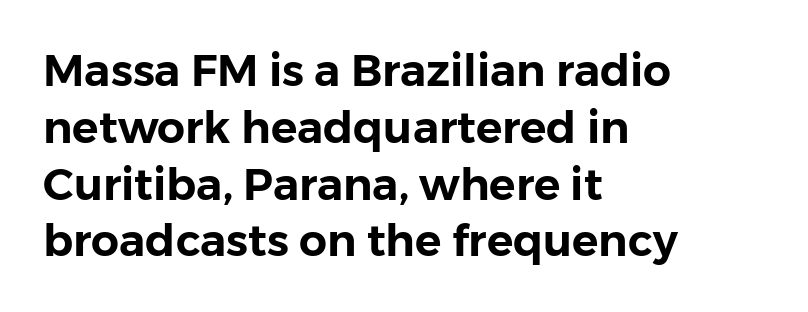
{"serif": "no", "italic": "no", "width": "normal", "stroke_contrast": "low", "x_height": "medium", "monospaced": "no", "underline": "no", "align": "left", "line_spacing": "normal", "line_spacing_ratio": 1.29, "letter_spacing": "normal", "letter_spacing_em": 0.0, "glyph_px": 44}
